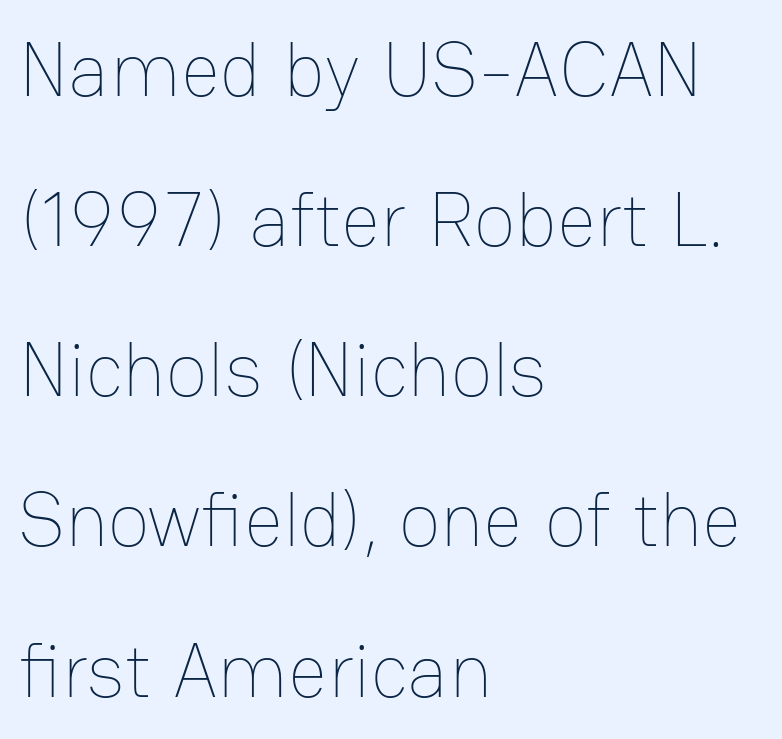
The image shows 77 px thin type, upright; set left-aligned, loose line spacing (1.95x), normal letter spacing, not underlined; low stroke contrast and a medium x-height.
